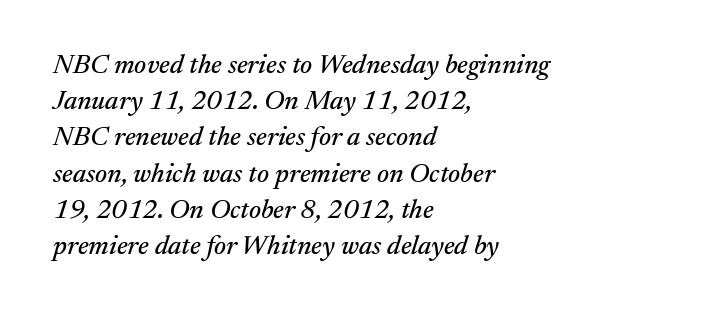
Q: Is the text italic (slanted)? A: Yes, it leans right by about 17 degrees.
Q: Is the text underlined? A: No.
Q: How is the paragraph aligned? A: Left-aligned.
Q: Is the spacing between letters normal or unusually wide? A: Normal.
Q: Is the spacing between lines tight, normal or loose? A: Normal.
